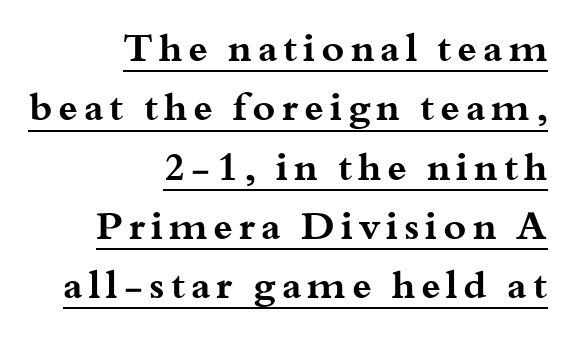
Every stem runs plumb, perpendicular to the baseline. These words are printed bold, with thick strokes throughout. Note the varied advance widths — an 'i' is clearly narrower than an 'm'. The setting favours the right margin, as signatures and pull-quotes sometimes do.
